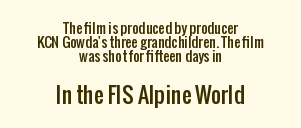
The image shows 22 px text type, upright; set centered, tight line spacing (1.0x), normal letter spacing, not underlined; the second (bottom) block is 1.57x larger.
